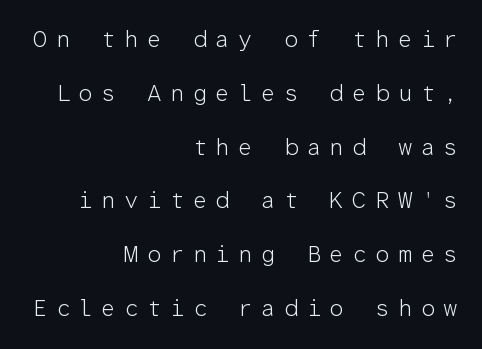
The image shows 23 px text type, upright; set right-aligned, loose line spacing (2.34x), unusually wide letter spacing (+0.36 em), not underlined.
